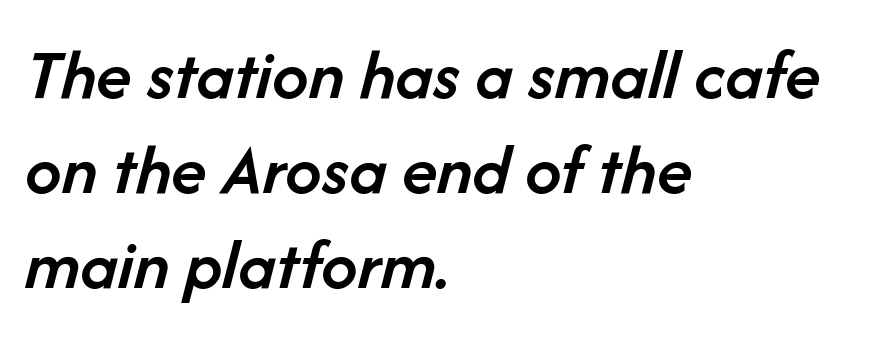
{"italic": "yes", "lean": "right", "slant_degrees": 14, "bold": "semi", "weight": "semibold", "width": "normal", "stroke_contrast": "low", "x_height": "medium", "monospaced": "no", "underline": "no", "align": "left", "line_spacing": "normal", "line_spacing_ratio": 1.3, "letter_spacing": "normal", "letter_spacing_em": 0.0, "glyph_px": 73}
